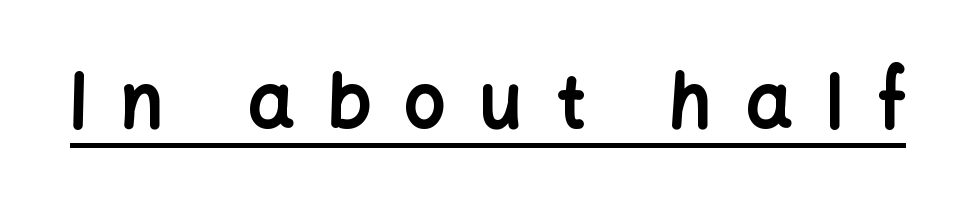
Vertical strokes here are truly vertical. Honestly, the letter spacing is so wide it's the main thing you notice. The face used here is a sans, in the tradition of grotesques and geometrics. The letters advance in unequal steps, a hallmark of proportional type. A continuous stroke trails under the words, as in a hyperlink. The glyphs have the mass of a bold cut.
